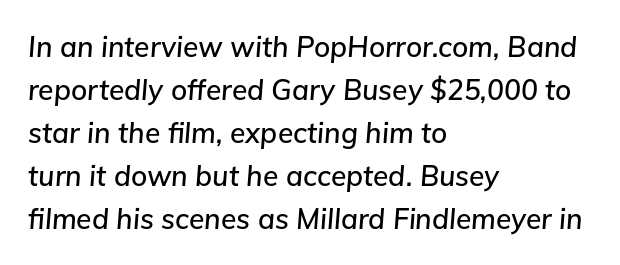
The paragraph has a hard left edge and a soft right edge. Rows of type keep a routine distance in the vertical direction. Beneath every word, the page is bare. If you drew a line through each stem, it would be angled. Default kerning and tracking; the words read as compact shapes.
